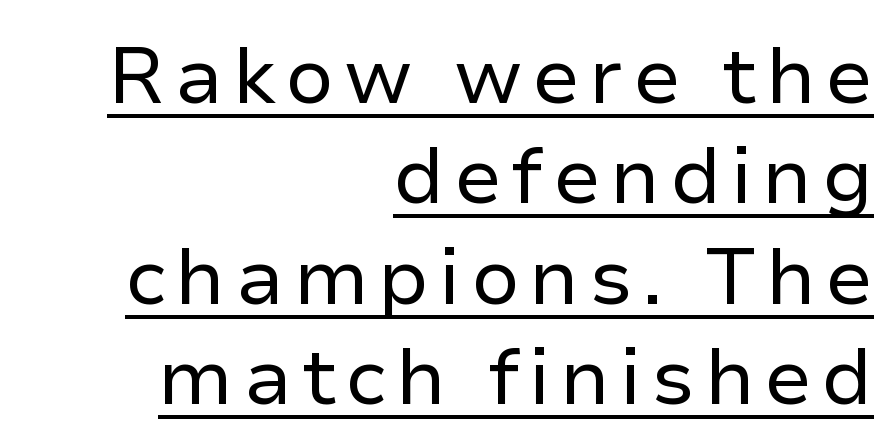
Q: Is the text bold? A: No.
Q: Is the text italic (slanted)? A: No, it is upright.
Q: Is the typeface a serif or a sans-serif typeface? A: Sans-serif.
Q: Is the text underlined? A: Yes.
Q: How is the paragraph aligned? A: Right-aligned.
Q: Is the spacing between lines tight, normal or loose? A: Normal.
Q: Width (condensed, normal, or wide)? A: Normal.
Q: Stroke contrast? A: Low.
Q: x-height? A: Medium.
Q: Monospaced? A: No.
